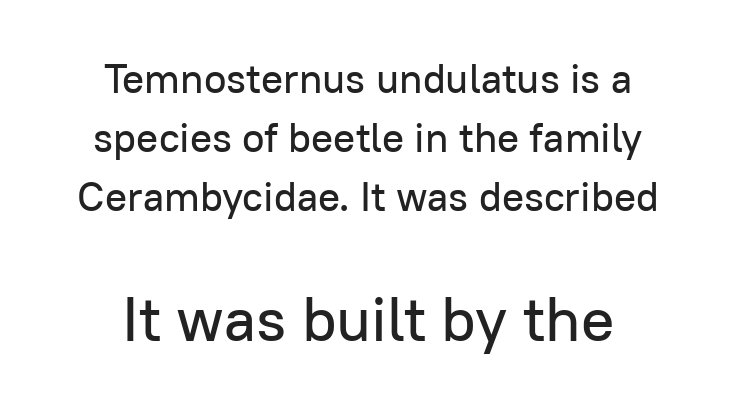
Bare-footed words on every line. Larger block? The one below; the one above is distinctly smaller. Notice how the stems are strictly vertical — no italics here. Stroke terminals: plain, sans-serif. The type is set solid horizontally, with unmodified tracking.
